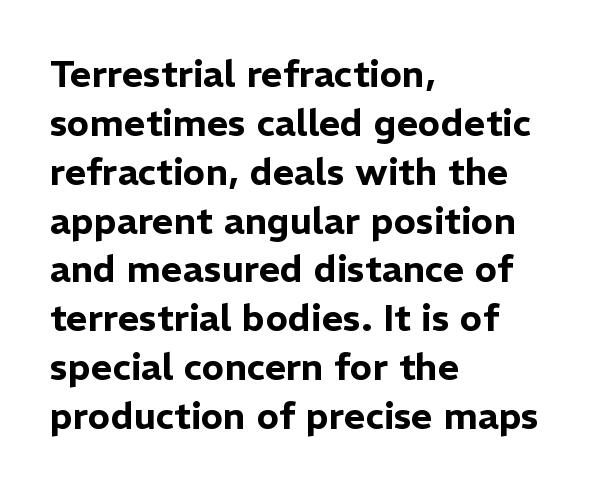
Q: Is the text italic (slanted)? A: No, it is upright.
Q: Is the typeface a serif or a sans-serif typeface? A: Sans-serif.
Q: Is the text underlined? A: No.
Q: How is the paragraph aligned? A: Left-aligned.
Q: Is the spacing between letters normal or unusually wide? A: Normal.
Q: Is the spacing between lines tight, normal or loose? A: Normal.
Q: Width (condensed, normal, or wide)? A: Normal.
Q: Stroke contrast? A: Low.
Q: x-height? A: Medium.
Q: Monospaced? A: No.
